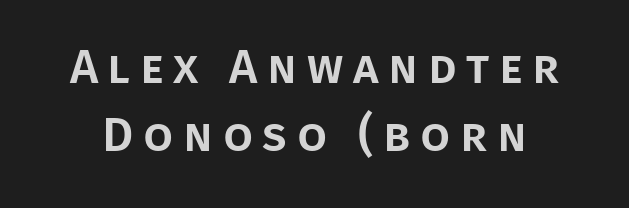
{"serif": "no", "italic": "no", "width": "normal", "stroke_contrast": "low", "x_height": "large", "monospaced": "no", "underline": "no", "line_spacing": "normal", "line_spacing_ratio": 1.42, "letter_spacing": "wide", "letter_spacing_em": 0.2, "glyph_px": 48}
